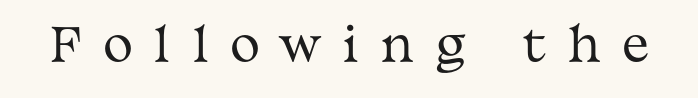
{"serif": "yes", "italic": "no", "bold": "no", "weight": "regular", "width": "wide", "stroke_contrast": "medium", "x_height": "medium", "monospaced": "no", "underline": "no", "letter_spacing": "wide", "letter_spacing_em": 0.48, "glyph_px": 45}
